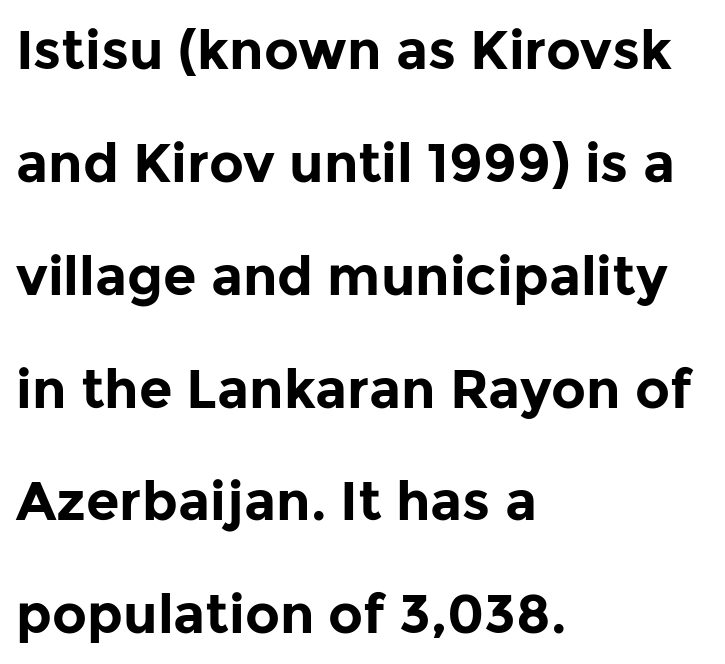
{"serif": "no", "italic": "no", "bold": "yes", "weight": "bold", "width": "normal", "stroke_contrast": "low", "x_height": "medium", "monospaced": "no", "underline": "no", "align": "left", "line_spacing": "loose", "line_spacing_ratio": 2.09, "letter_spacing": "normal", "letter_spacing_em": 0.0, "glyph_px": 54}
